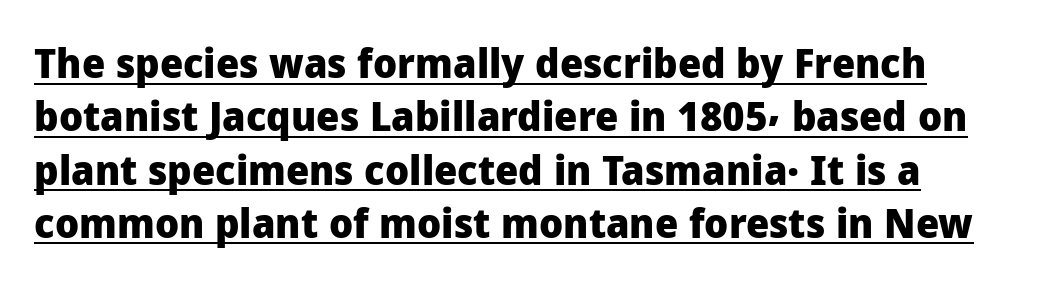
{"serif": "no", "italic": "no", "bold": "yes", "weight": "heavy", "width": "normal", "stroke_contrast": "low", "x_height": "medium", "monospaced": "no", "underline": "yes", "line_spacing": "normal", "line_spacing_ratio": 1.3, "letter_spacing": "normal", "letter_spacing_em": 0.0, "glyph_px": 41}
